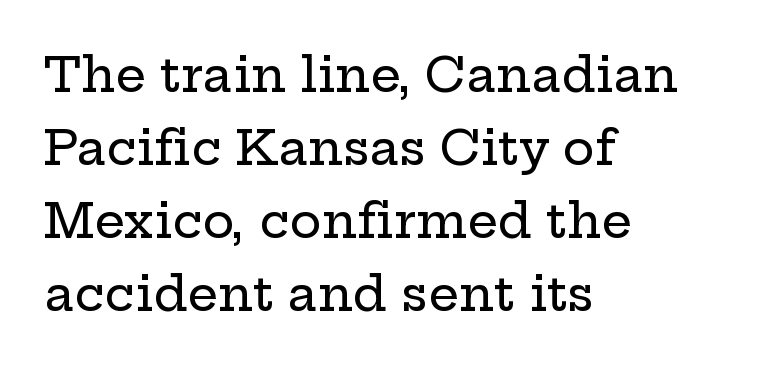
{"serif": "yes", "italic": "no", "width": "wide", "stroke_contrast": "low", "x_height": "medium", "monospaced": "no", "underline": "no", "align": "left", "line_spacing": "normal", "line_spacing_ratio": 1.52, "letter_spacing": "normal", "letter_spacing_em": 0.0, "glyph_px": 48}
